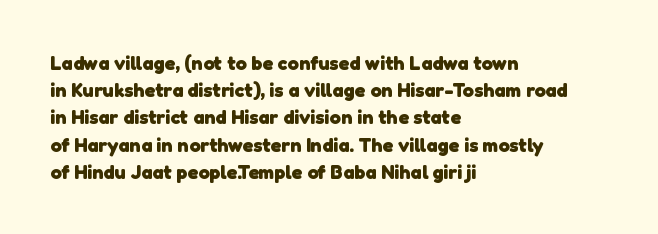
The image shows 20 px bold type; set left-aligned, normal line spacing (1.36x), normal letter spacing, not underlined.
